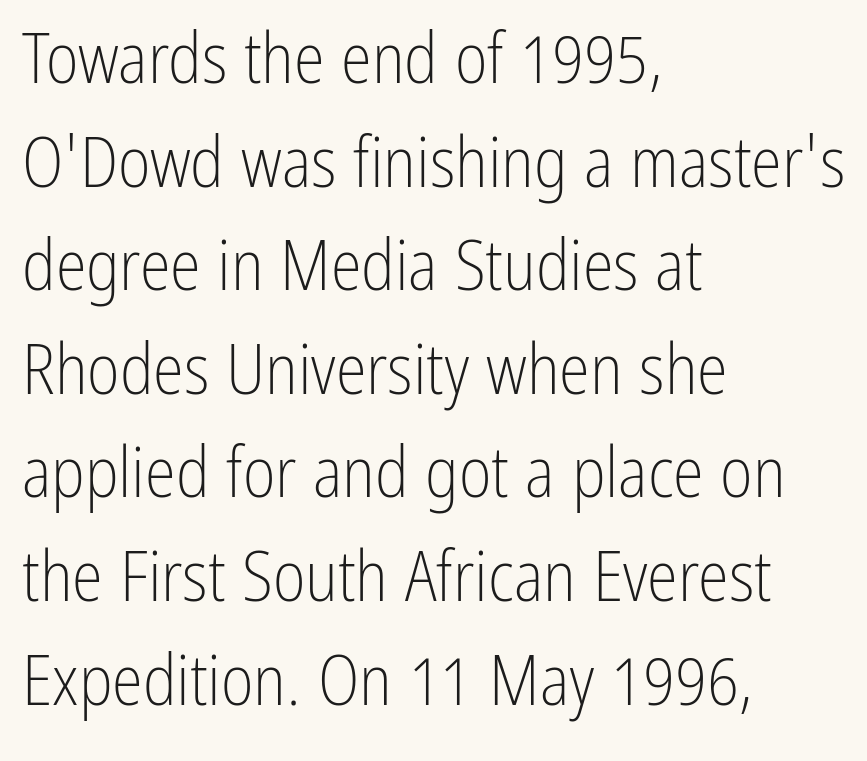
Q: Is the text bold? A: No.
Q: Is the text italic (slanted)? A: No, it is upright.
Q: Is the typeface a serif or a sans-serif typeface? A: Sans-serif.
Q: Is the text underlined? A: No.
Q: How is the paragraph aligned? A: Left-aligned.
Q: Is the spacing between letters normal or unusually wide? A: Normal.
Q: Is the spacing between lines tight, normal or loose? A: Normal.
Q: Width (condensed, normal, or wide)? A: Condensed.
Q: Stroke contrast? A: Low.
Q: x-height? A: Medium.
Q: Monospaced? A: No.
